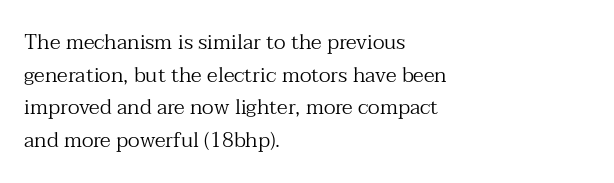
Q: Is the text bold? A: No.
Q: Is the text italic (slanted)? A: No, it is upright.
Q: Is the text underlined? A: No.
Q: How is the paragraph aligned? A: Left-aligned.
Q: Is the spacing between letters normal or unusually wide? A: Normal.
Q: Is the spacing between lines tight, normal or loose? A: Normal.
